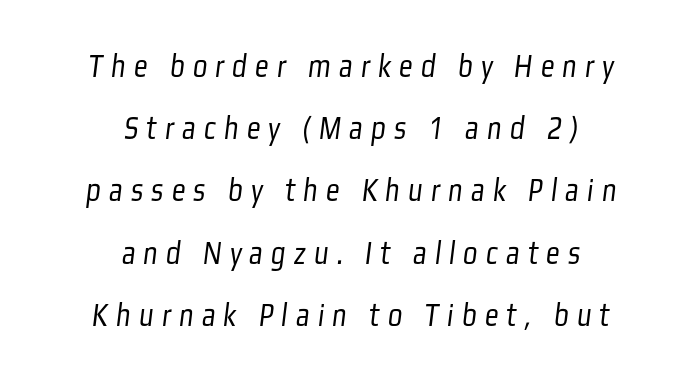
The face used here is proportionally spaced, like ordinary book or web type. In terms of letterspacing, this is a distinctly airy, spread setting. Each stroke keeps to a modest, everyday thickness or less. These lines are composed in type without serifs. Descender tails drop into unmarked territory.
